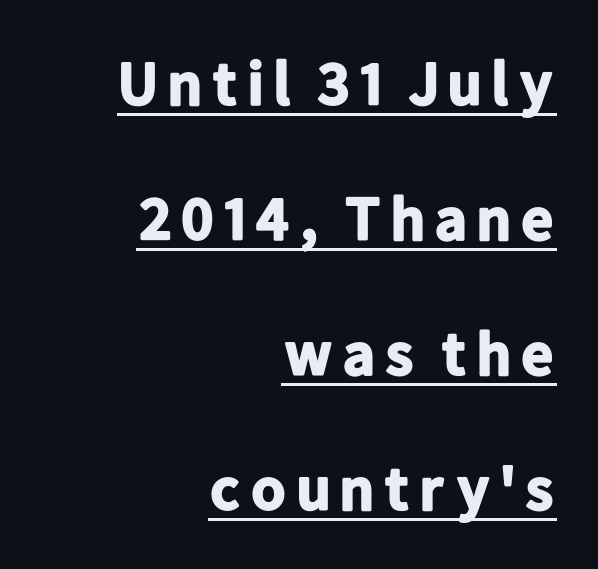
The typeface chosen for these lines omits serifs. The face used here has the dense, thick strokes of a bold. The passage shown is typed in a proportional face where columns would drift. The text block is weighted toward the right margin, trailing off unevenly leftward. In terms of leading, this rendering errs on the spacious side.
